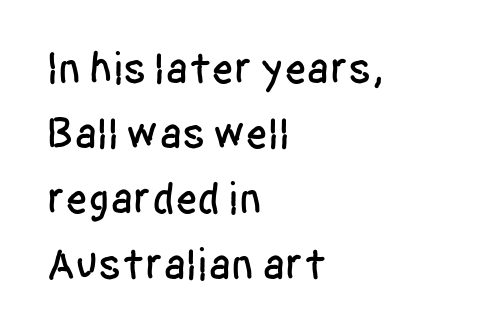
Q: Is the text italic (slanted)? A: No, it is upright.
Q: Is the typeface a serif or a sans-serif typeface? A: Sans-serif.
Q: Is the text underlined? A: No.
Q: How is the paragraph aligned? A: Left-aligned.
Q: Is the spacing between letters normal or unusually wide? A: Normal.
Q: Is the spacing between lines tight, normal or loose? A: Normal.
Q: Width (condensed, normal, or wide)? A: Condensed.
Q: Stroke contrast? A: Low.
Q: x-height? A: Large.
Q: Monospaced? A: No.
